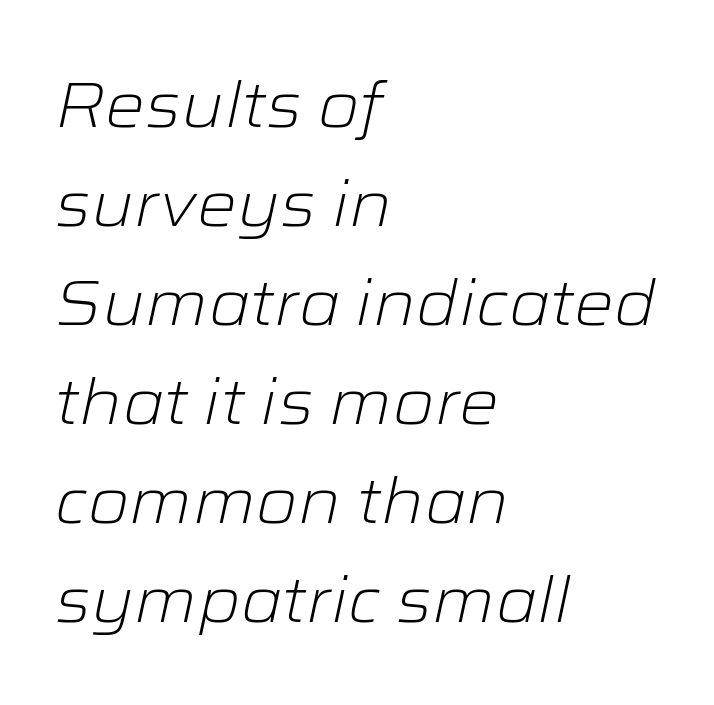
The image shows 63 px light, wide type, italic (leaning right); set left-aligned, normal line spacing (1.57x), normal letter spacing, not underlined; low stroke contrast and a medium x-height.
